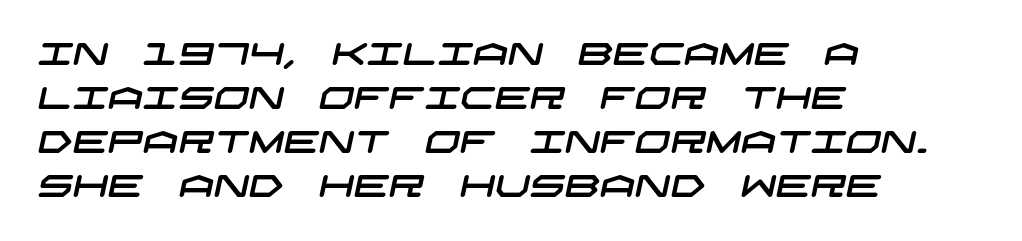
The area under the type is left untouched. The lines are quadded left. In terms of leading, this rendering sits right in the middle. Inter-character spacing is left at the font's built-in metrics. This sample uses a sans-serif face.
